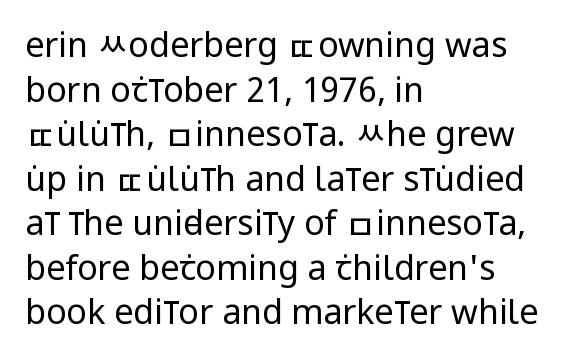
Regarding leading, the lines here are spaced in the standard way. This rendering features lettering with no underline. Heft: none added — not bold. Casual observation: everything's shoved over to the left. Does the type have serifs? No, each stem ends abruptly. Does the lettering tilt? It doesn't — this is upright.
